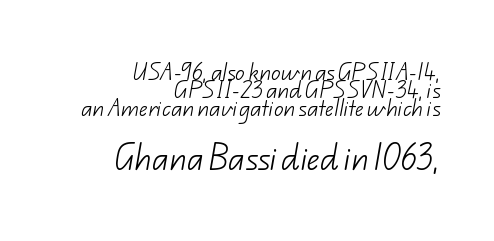
The image shows 28 px light sans-serif type; set right-aligned, tight line spacing (0.96x), normal letter spacing, not underlined; the second (bottom) block is 1.47x larger; low stroke contrast and a small x-height.
